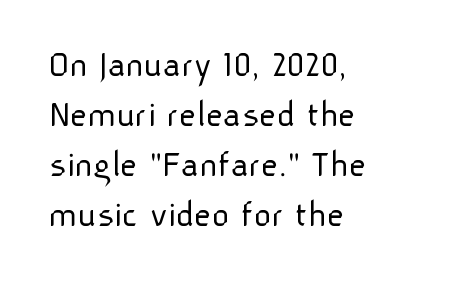
{"serif": "no", "italic": "no", "bold": "no", "weight": "light", "width": "normal", "stroke_contrast": "low", "x_height": "medium", "monospaced": "no", "underline": "no", "align": "left", "line_spacing": "normal", "line_spacing_ratio": 1.32, "letter_spacing": "normal", "letter_spacing_em": 0.0, "glyph_px": 38}
